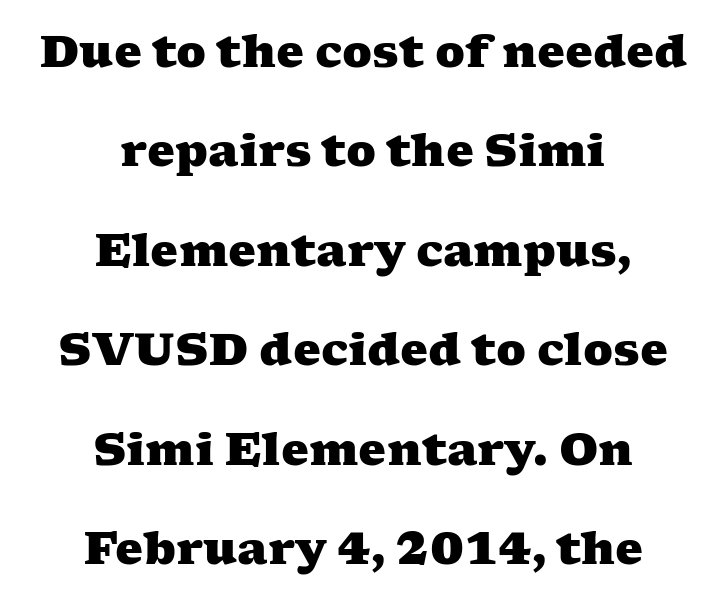
The block of text is sparse from top to bottom, with ample space between rows. Note the varied advance widths — an 'i' is clearly narrower than an 'm'. Each glyph is drawn with heavy, bold strokes. The strip under each line holds only bare page.
